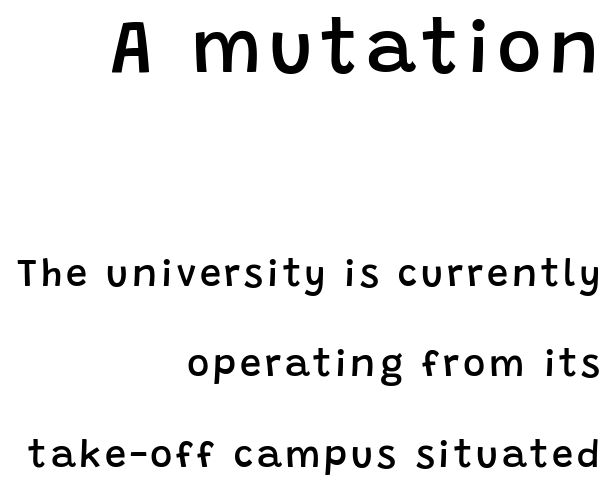
Q: Is the text bold? A: Semi-bold.
Q: Is the text italic (slanted)? A: No, it is upright.
Q: Is the typeface a serif or a sans-serif typeface? A: Sans-serif.
Q: Is the text underlined? A: No.
Q: How is the paragraph aligned? A: Right-aligned.
Q: Is the spacing between lines tight, normal or loose? A: Loose.
Q: Which block of text is set in a larger size, the first (top) or the second (bottom)? A: The first (top) one.
Q: Width (condensed, normal, or wide)? A: Normal.
Q: Stroke contrast? A: Low.
Q: x-height? A: Large.
Q: Monospaced? A: No.
